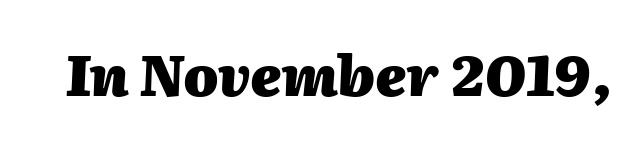
{"italic": "yes", "lean": "right", "slant_degrees": 2, "bold": "yes", "weight": "heavy", "width": "normal", "stroke_contrast": "medium", "x_height": "medium", "monospaced": "no", "underline": "no", "letter_spacing": "normal", "letter_spacing_em": 0.0, "glyph_px": 56}
